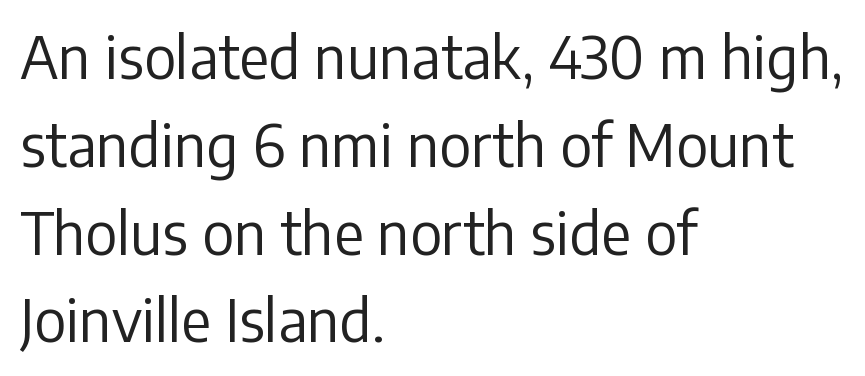
{"serif": "no", "italic": "no", "bold": "no", "weight": "regular", "width": "normal", "stroke_contrast": "low", "x_height": "medium", "monospaced": "no", "underline": "no", "align": "left", "line_spacing": "normal", "line_spacing_ratio": 1.54, "letter_spacing": "normal", "letter_spacing_em": 0.0, "glyph_px": 57}
